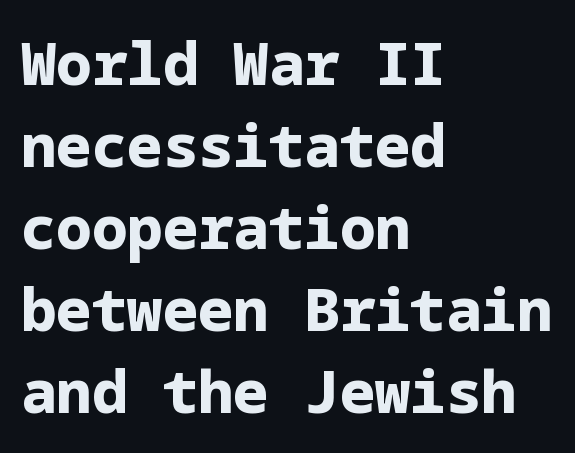
Q: Is the text bold? A: Yes.
Q: Is the text italic (slanted)? A: No, it is upright.
Q: Is the typeface a serif or a sans-serif typeface? A: Sans-serif.
Q: Is the text underlined? A: No.
Q: How is the paragraph aligned? A: Left-aligned.
Q: Is the spacing between letters normal or unusually wide? A: Normal.
Q: Is the spacing between lines tight, normal or loose? A: Normal.
Q: Width (condensed, normal, or wide)? A: Normal.
Q: Stroke contrast? A: Low.
Q: x-height? A: Medium.
